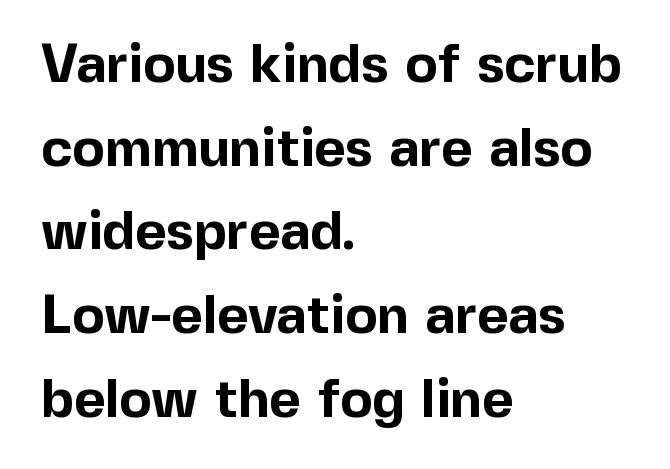
Q: Is the text bold? A: Yes.
Q: Is the text italic (slanted)? A: No, it is upright.
Q: Is the typeface a serif or a sans-serif typeface? A: Sans-serif.
Q: Is the text underlined? A: No.
Q: How is the paragraph aligned? A: Left-aligned.
Q: Is the spacing between letters normal or unusually wide? A: Normal.
Q: Is the spacing between lines tight, normal or loose? A: Normal.
Q: Width (condensed, normal, or wide)? A: Normal.
Q: x-height? A: Medium.
Q: Monospaced? A: No.
